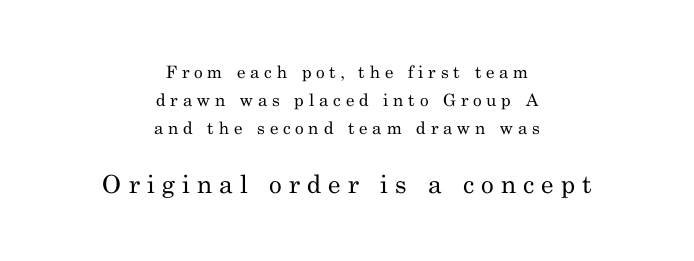
{"italic": "no", "bold": "no", "underline": "no", "align": "center", "line_spacing": "normal", "line_spacing_ratio": 1.65, "letter_spacing": "wide", "letter_spacing_em": 0.28, "larger_block": "second", "size_ratio": 1.47, "glyph_px": 25}
